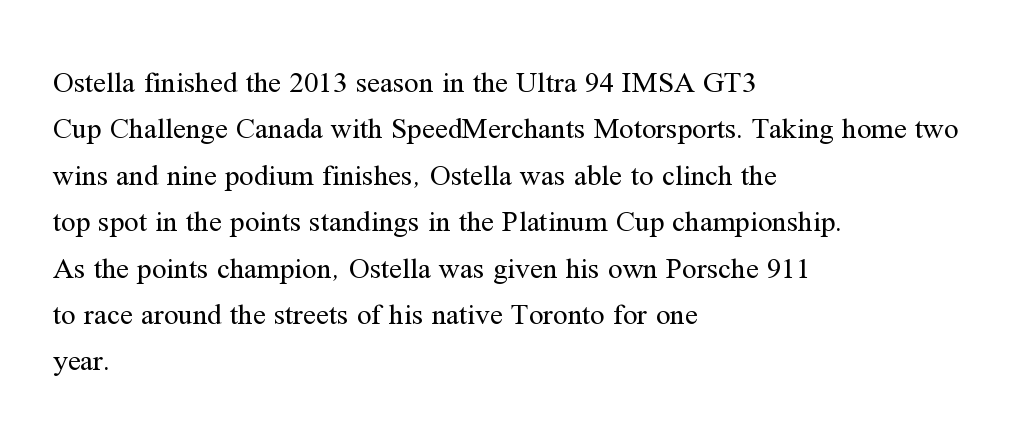
Notice how descenders clear the ascenders below comfortably — that's standard leading. Stems and bowls with no extra thickness — not bold. Style check: upright. Leftover space on each line is placed entirely after the last word.
